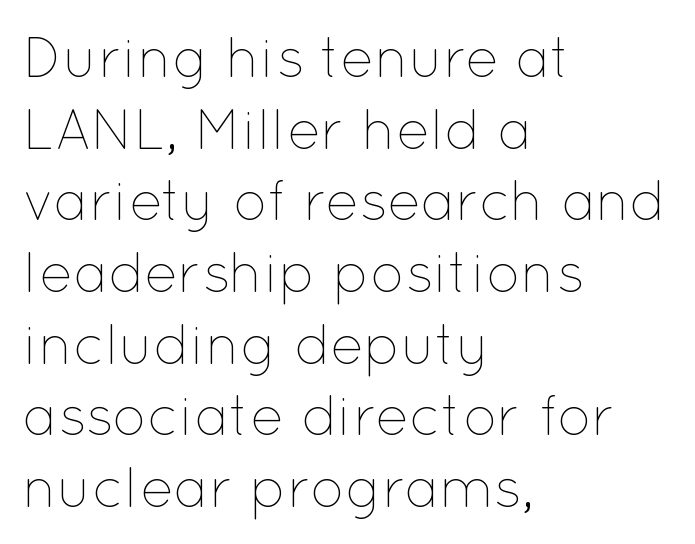
The image shows 56 px thin type, upright; set left-aligned, normal line spacing (1.28x), normal letter spacing, not underlined; low stroke contrast and a medium x-height.
